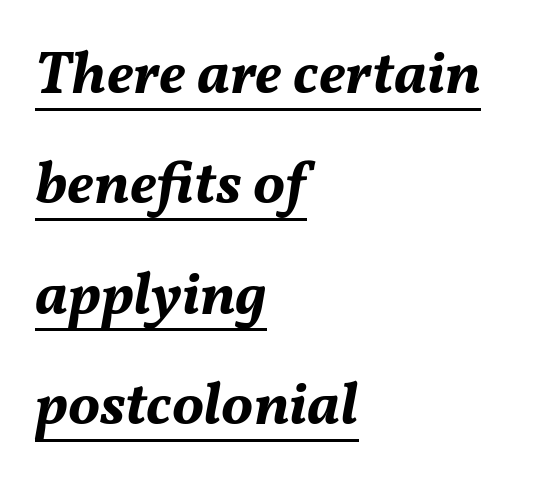
The image shows 60 px bold type, italic (leaning right); set left-aligned, line spacing 1.84x, normal letter spacing, underlined; medium stroke contrast and a medium x-height.
